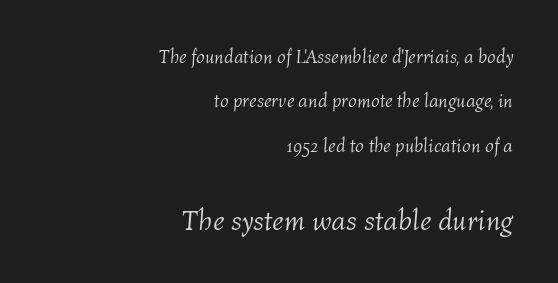
Q: Is the text bold? A: No.
Q: Is the text italic (slanted)? A: Yes, it leans right by about 4 degrees.
Q: Is the text underlined? A: No.
Q: How is the paragraph aligned? A: Right-aligned.
Q: Is the spacing between letters normal or unusually wide? A: Normal.
Q: Is the spacing between lines tight, normal or loose? A: Loose.
Q: Which block of text is set in a larger size, the first (top) or the second (bottom)? A: The second (bottom) one.
Q: Width (condensed, normal, or wide)? A: Normal.
Q: Stroke contrast? A: Medium.
Q: x-height? A: Medium.
Q: Monospaced? A: No.
